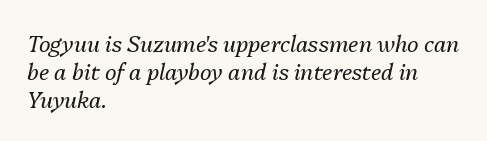
The image shows 22 px text type, italic (leaning right); set left-aligned, normal line spacing (1.27x), normal letter spacing, not underlined.
